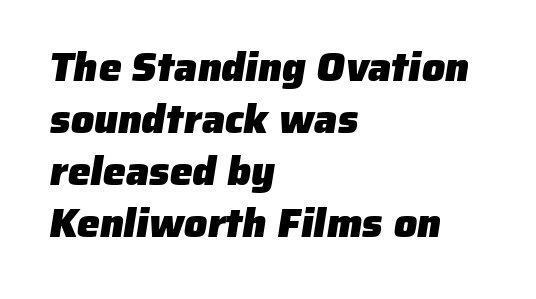
The image shows 41 px heavy sans-serif type; set left-aligned, normal line spacing (1.27x), normal letter spacing, not underlined; low stroke contrast and a medium x-height.
